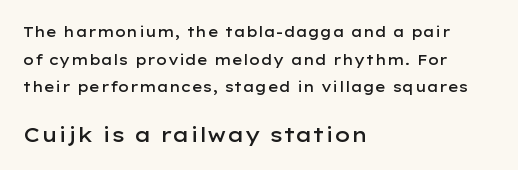
Q: Is the text bold? A: Semi-bold.
Q: Is the text italic (slanted)? A: No, it is upright.
Q: Is the text underlined? A: No.
Q: How is the paragraph aligned? A: Left-aligned.
Q: Is the spacing between letters normal or unusually wide? A: Normal.
Q: Is the spacing between lines tight, normal or loose? A: Loose.
Q: Which block of text is set in a larger size, the first (top) or the second (bottom)? A: The second (bottom) one.
